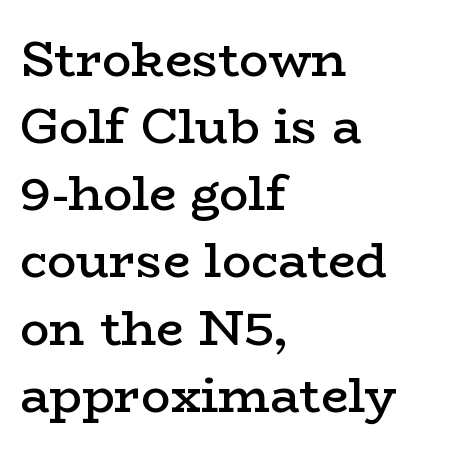
Q: Is the text bold? A: Semi-bold.
Q: Is the text italic (slanted)? A: No, it is upright.
Q: Is the typeface a serif or a sans-serif typeface? A: Serif.
Q: Is the text underlined? A: No.
Q: How is the paragraph aligned? A: Left-aligned.
Q: Is the spacing between letters normal or unusually wide? A: Normal.
Q: Is the spacing between lines tight, normal or loose? A: Normal.
Q: Width (condensed, normal, or wide)? A: Wide.
Q: Stroke contrast? A: Low.
Q: x-height? A: Medium.
Q: Monospaced? A: No.
